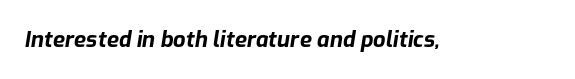
Is the type slanted? Yes — the strokes lean at a clear angle. The string is rendered with underlining switched off. Strokes here are thick enough to call this a true bold. This rendering leaves character spacing at its baseline value.
